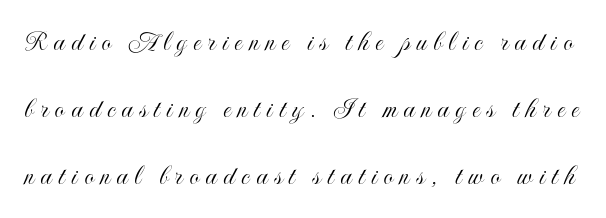
The specimen omits any rule beneath the text block's lines. A typesetter would call this leading open, well beyond the default. Note the varied advance widths — an 'i' is clearly narrower than an 'm'. Here the glyphs are tracked loosely, breaking word shapes into spaced letters.
